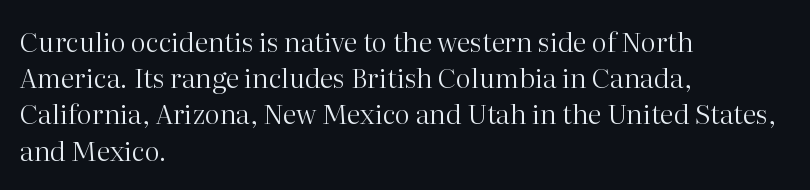
{"italic": "no", "bold": "no", "underline": "no", "align": "left", "line_spacing": "normal", "line_spacing_ratio": 1.34, "letter_spacing": "normal", "letter_spacing_em": 0.0, "glyph_px": 27}
